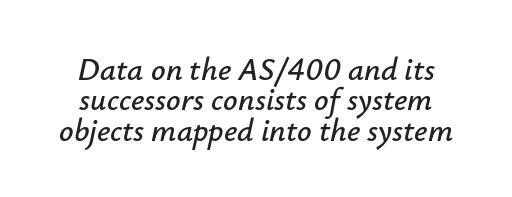
The image shows 32 px text type, italic (leaning right); set tight line spacing (0.95x), normal letter spacing, not underlined; low stroke contrast and a small x-height.
